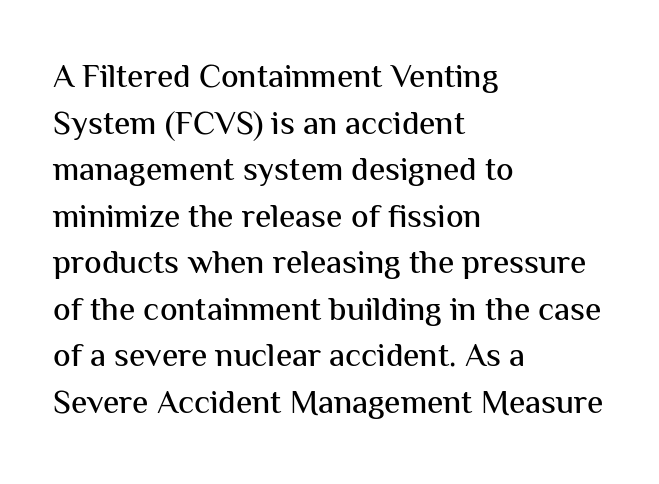
Q: Is the text italic (slanted)? A: No, it is upright.
Q: Is the typeface a serif or a sans-serif typeface? A: Sans-serif.
Q: Is the text underlined? A: No.
Q: How is the paragraph aligned? A: Left-aligned.
Q: Is the spacing between letters normal or unusually wide? A: Normal.
Q: Is the spacing between lines tight, normal or loose? A: Normal.
Q: Width (condensed, normal, or wide)? A: Normal.
Q: Stroke contrast? A: Medium.
Q: x-height? A: Medium.
Q: Monospaced? A: No.
